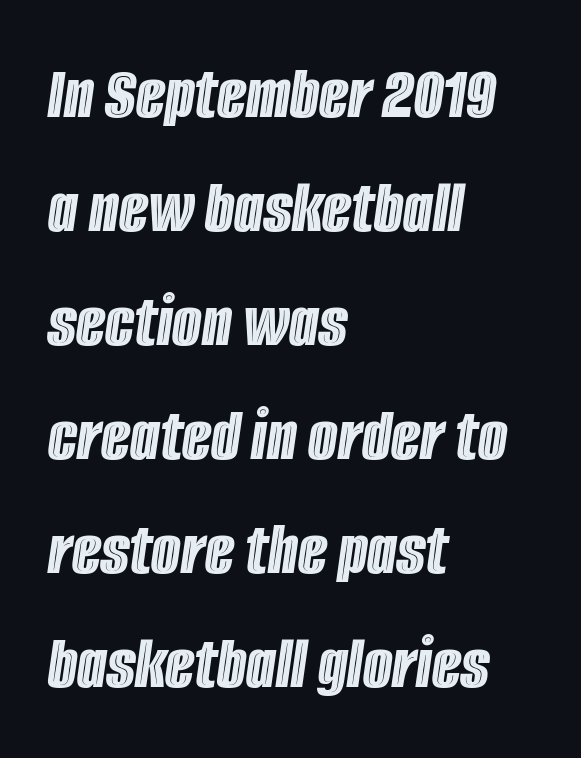
Q: Is the text italic (slanted)? A: Yes, it leans right by about 8 degrees.
Q: Is the text underlined? A: No.
Q: How is the paragraph aligned? A: Left-aligned.
Q: Is the spacing between letters normal or unusually wide? A: Normal.
Q: Is the spacing between lines tight, normal or loose? A: Normal.
Q: Width (condensed, normal, or wide)? A: Condensed.
Q: x-height? A: Large.
Q: Monospaced? A: No.
